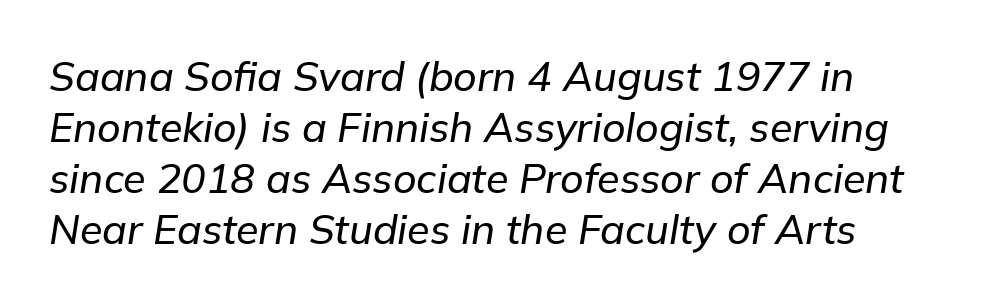
Q: Is the text italic (slanted)? A: Yes, it leans right by about 9 degrees.
Q: Is the text underlined? A: No.
Q: Is the spacing between letters normal or unusually wide? A: Normal.
Q: Width (condensed, normal, or wide)? A: Normal.
Q: Stroke contrast? A: Low.
Q: x-height? A: Medium.
Q: Monospaced? A: No.
